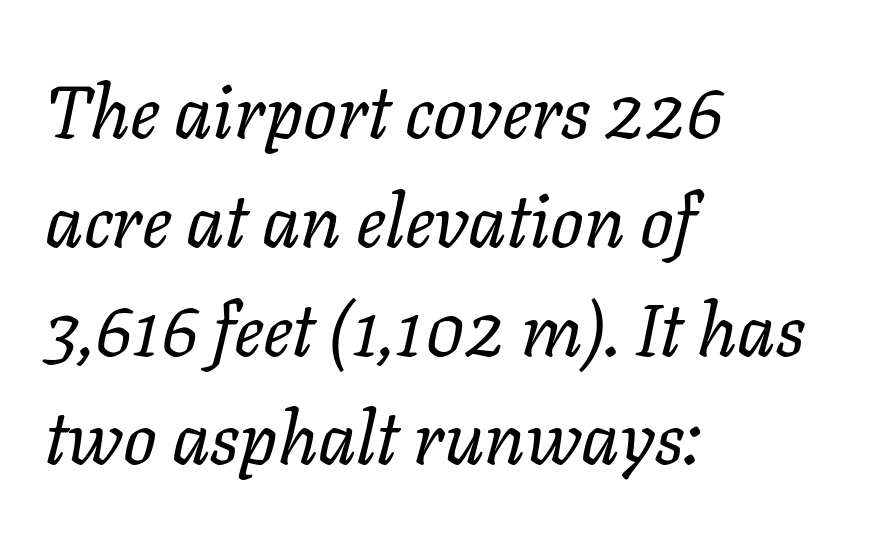
The image shows 74 px regular-weight type, italic (leaning right); set left-aligned, normal line spacing (1.47x), normal letter spacing, not underlined; low stroke contrast and a medium x-height.
